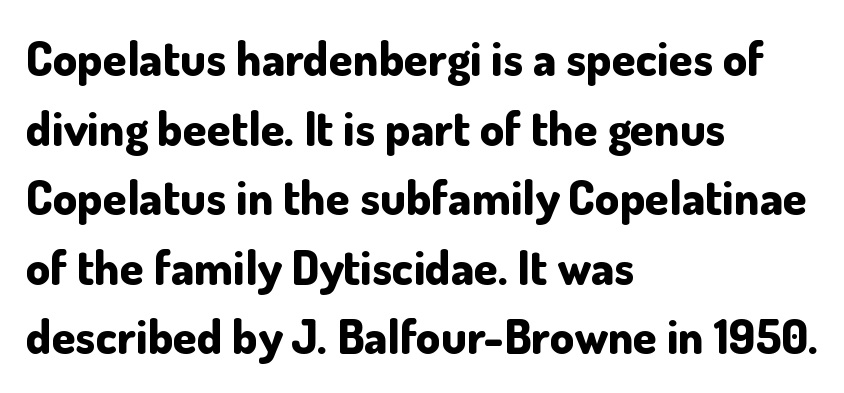
Q: Is the text bold? A: Yes.
Q: Is the text italic (slanted)? A: No, it is upright.
Q: Is the typeface a serif or a sans-serif typeface? A: Sans-serif.
Q: Is the text underlined? A: No.
Q: How is the paragraph aligned? A: Left-aligned.
Q: Is the spacing between letters normal or unusually wide? A: Normal.
Q: Is the spacing between lines tight, normal or loose? A: Normal.
Q: Width (condensed, normal, or wide)? A: Normal.
Q: Stroke contrast? A: Low.
Q: x-height? A: Small.
Q: Monospaced? A: No.
